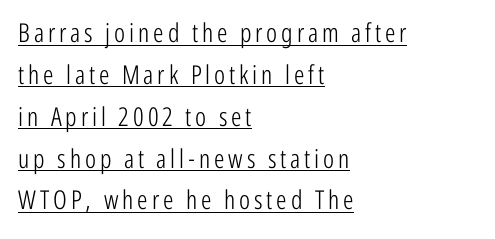
The image shows 26 px text type, upright; set left-aligned, normal line spacing (1.61x), underlined.
